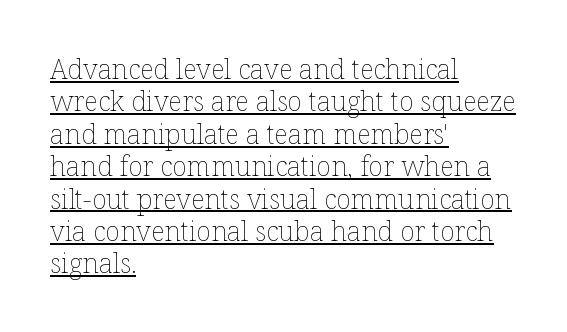
{"italic": "no", "bold": "no", "underline": "yes", "align": "left", "line_spacing_ratio": 1.2, "letter_spacing": "normal", "letter_spacing_em": 0.0, "glyph_px": 27}
